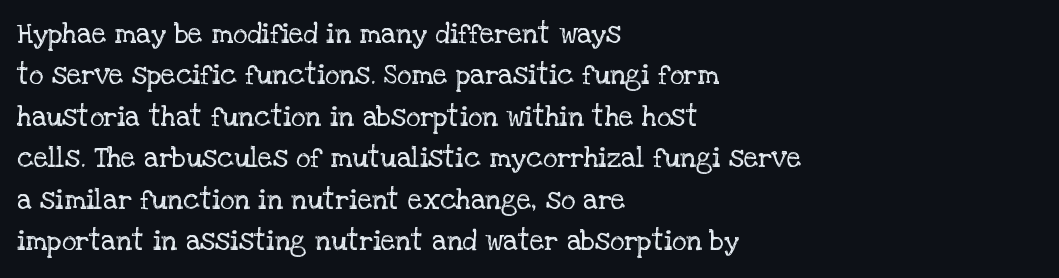
Is this a fixed-width face? No — the glyphs have proportional, varying widths. Tracking value appears to be zero — textbook default spacing. Font category for this specimen: serif. Compared with a centered layout, this one pins lines to the left instead.
